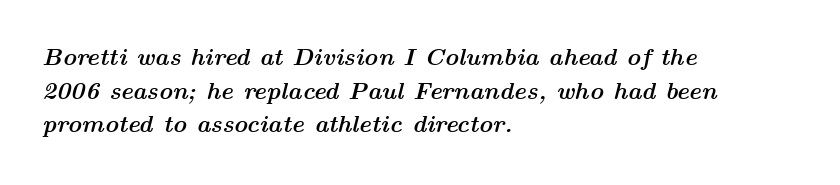
Q: Is the text bold? A: Yes.
Q: Is the text italic (slanted)? A: Yes, it leans right by about 14 degrees.
Q: Is the text underlined? A: No.
Q: How is the paragraph aligned? A: Left-aligned.
Q: Is the spacing between letters normal or unusually wide? A: Normal.
Q: Is the spacing between lines tight, normal or loose? A: Normal.
